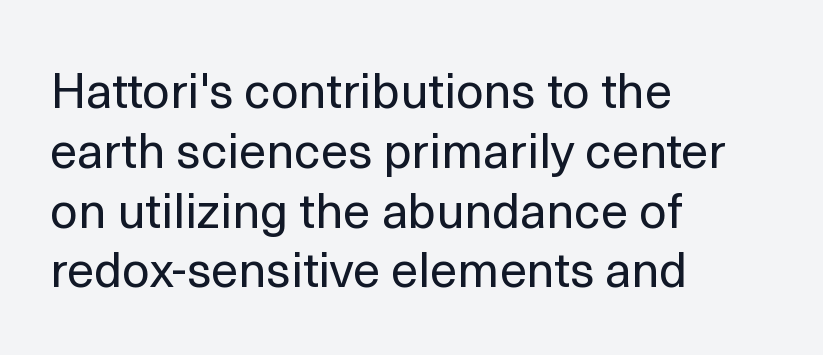
The passage shown is not underscored anywhere. Unlike italic type, these characters show no tilt at all. Left-aligned paragraph, ragged on the right. The line texture is even and compact thanks to regular tracking. What kind of face is this? One without serifs — a sans. Ink coverage per letter is moderate at most.
